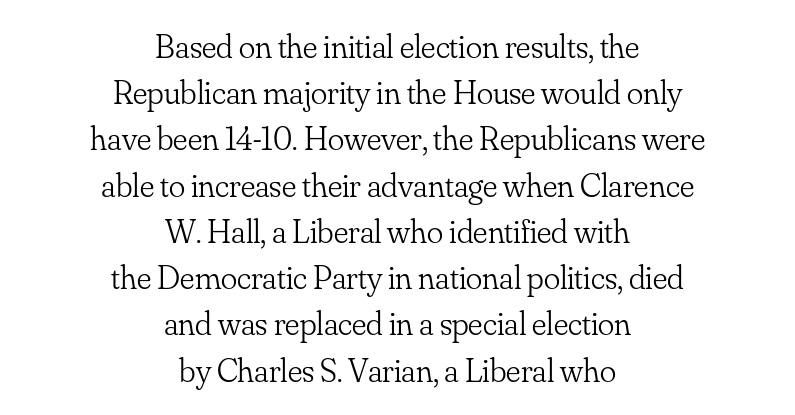
{"serif": "yes", "italic": "no", "bold": "no", "weight": "light", "width": "normal", "stroke_contrast": "low", "x_height": "small", "monospaced": "no", "underline": "no", "align": "center", "line_spacing": "normal", "line_spacing_ratio": 1.36, "letter_spacing": "normal", "letter_spacing_em": 0.0, "glyph_px": 34}
